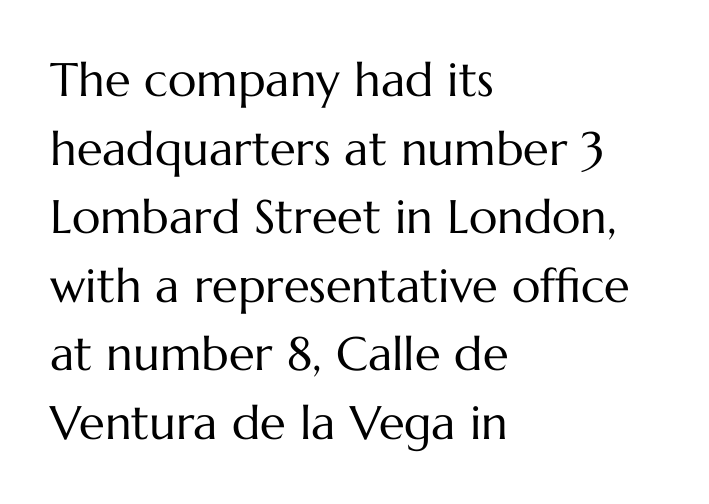
The font sits on the lighter half of the weight spectrum, regular included. Varying glyph widths throughout — classic text-font behaviour. Is there any slant? The stems are plumb. Unmarked baselines from the first word to the last. These lines keep a tight, regular rhythm from letter to letter. Layout note: lines flush left.
